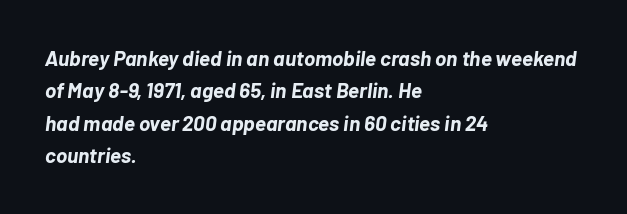
{"italic": "yes", "lean": "right", "slant_degrees": 7, "bold": "yes", "underline": "no", "align": "left", "line_spacing": "normal", "line_spacing_ratio": 1.54, "letter_spacing": "normal", "letter_spacing_em": 0.0, "glyph_px": 21}
